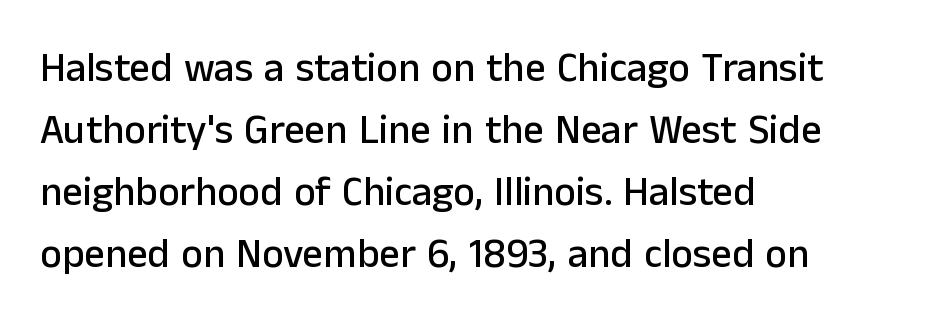
How are the letters spaced? Ordinarily, with no added tracking. A typesetter would call this leading conventional body-copy spacing. Just letters on the line, the space beneath them empty. The face used here is a sans, in the tradition of grotesques and geometrics. The passage shown is typed in a proportional face where columns would drift. Posture: straight, roman, zero tilt.
